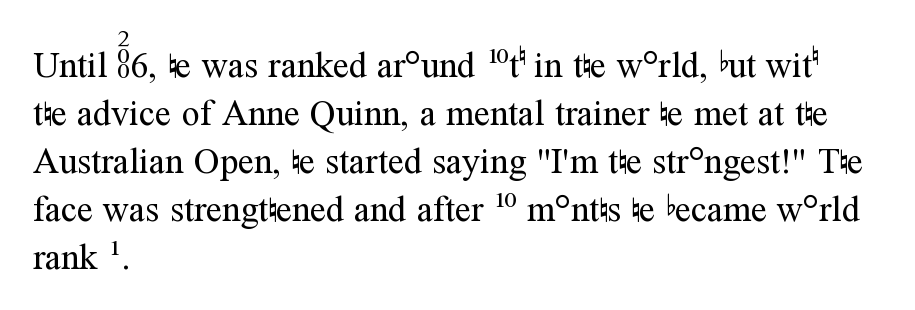
{"serif": "yes", "italic": "no", "bold": "no", "weight": "regular", "width": "normal", "stroke_contrast": "medium", "x_height": "medium", "monospaced": "no", "underline": "no", "align": "left", "line_spacing": "normal", "line_spacing_ratio": 1.33, "letter_spacing": "normal", "letter_spacing_em": 0.0, "glyph_px": 36}
